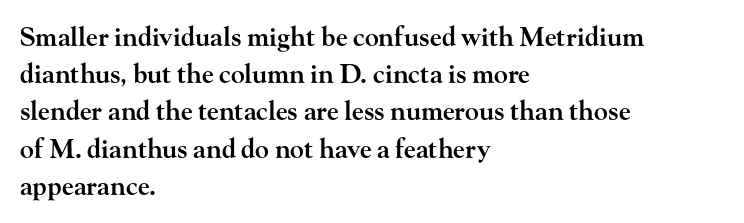
{"italic": "no", "bold": "semi", "underline": "no", "align": "left", "line_spacing": "normal", "line_spacing_ratio": 1.43, "letter_spacing": "normal", "letter_spacing_em": 0.0, "glyph_px": 26}
